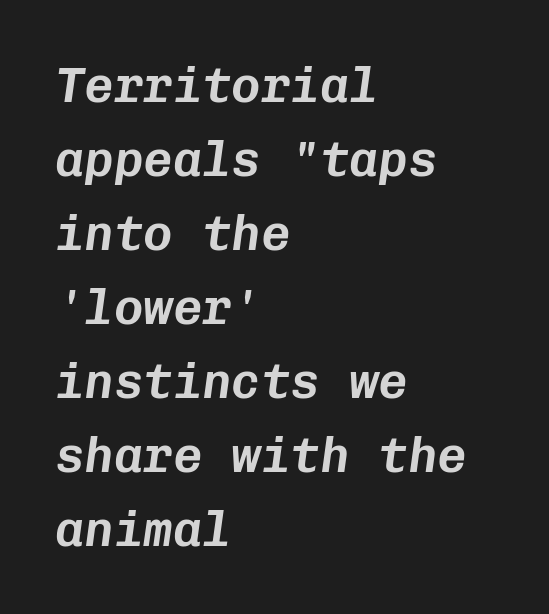
The image shows 49 px text type, italic (leaning right), monospaced; set left-aligned, normal line spacing (1.51x), normal letter spacing, not underlined; low stroke contrast and a medium x-height.
